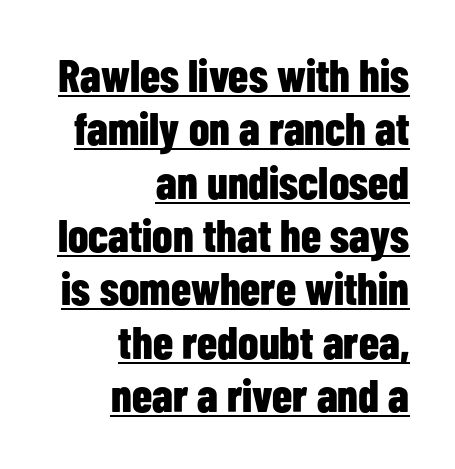
Q: Is the text bold? A: Yes.
Q: Is the text italic (slanted)? A: No, it is upright.
Q: Is the typeface a serif or a sans-serif typeface? A: Sans-serif.
Q: Is the text underlined? A: Yes.
Q: How is the paragraph aligned? A: Right-aligned.
Q: Is the spacing between letters normal or unusually wide? A: Normal.
Q: Width (condensed, normal, or wide)? A: Condensed.
Q: Stroke contrast? A: Low.
Q: x-height? A: Medium.
Q: Monospaced? A: No.
